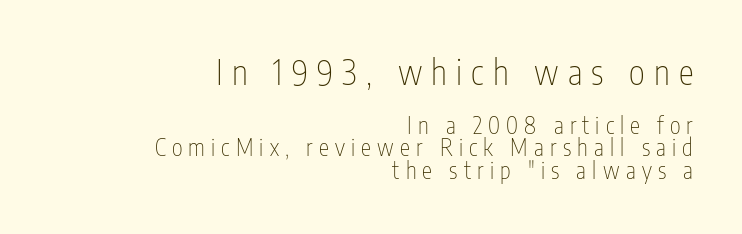
Q: Is the text bold? A: No.
Q: Is the text italic (slanted)? A: No, it is upright.
Q: Is the typeface a serif or a sans-serif typeface? A: Sans-serif.
Q: Is the text underlined? A: No.
Q: How is the paragraph aligned? A: Right-aligned.
Q: Is the spacing between letters normal or unusually wide? A: Unusually wide.
Q: Is the spacing between lines tight, normal or loose? A: Tight.
Q: Which block of text is set in a larger size, the first (top) or the second (bottom)? A: The first (top) one.
Q: Width (condensed, normal, or wide)? A: Condensed.
Q: Stroke contrast? A: Low.
Q: x-height? A: Medium.
Q: Monospaced? A: No.
